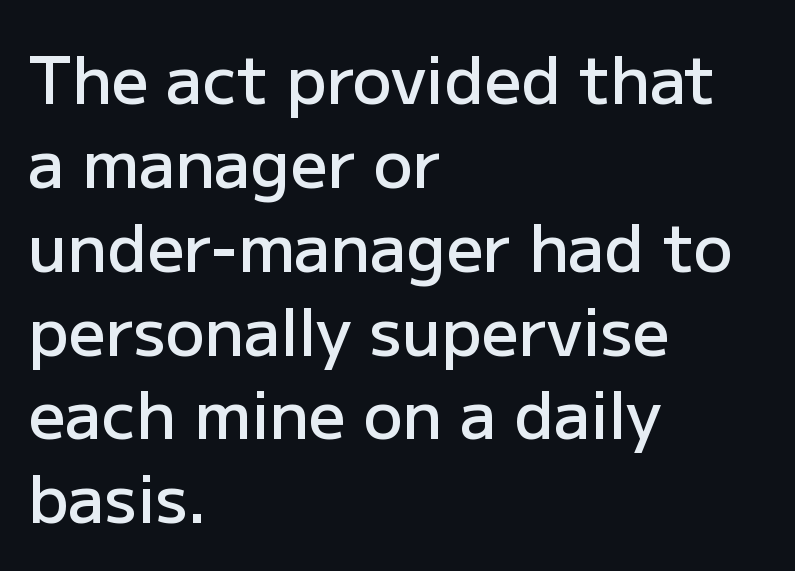
Q: Is the text bold? A: Semi-bold.
Q: Is the text italic (slanted)? A: No, it is upright.
Q: Is the typeface a serif or a sans-serif typeface? A: Sans-serif.
Q: Is the text underlined? A: No.
Q: How is the paragraph aligned? A: Left-aligned.
Q: Is the spacing between letters normal or unusually wide? A: Normal.
Q: Is the spacing between lines tight, normal or loose? A: Normal.
Q: Width (condensed, normal, or wide)? A: Normal.
Q: Stroke contrast? A: Low.
Q: x-height? A: Medium.
Q: Monospaced? A: No.
